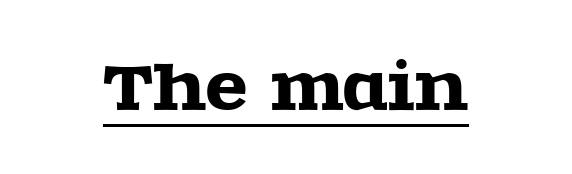
The image shows 61 px wide serif type, upright; set normal letter spacing, underlined; a large x-height.
